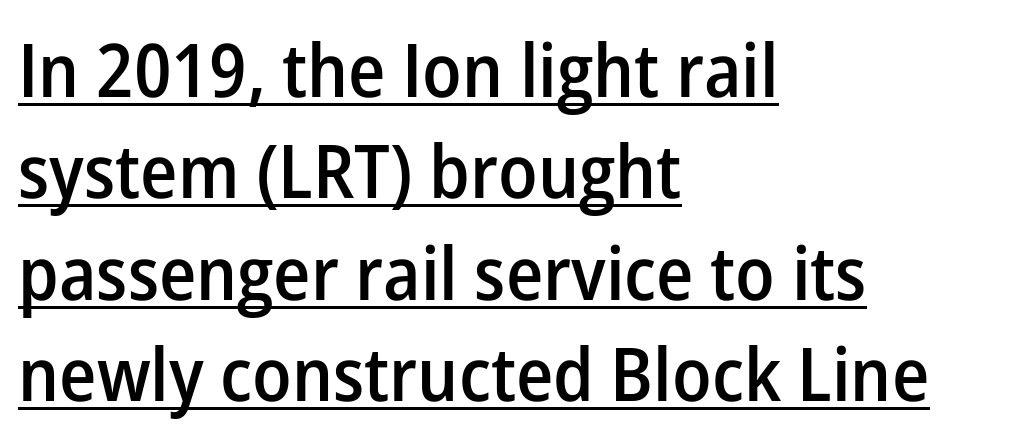
{"serif": "no", "italic": "no", "bold": "semi", "weight": "semibold", "width": "normal", "stroke_contrast": "low", "x_height": "medium", "monospaced": "no", "underline": "yes", "align": "left", "line_spacing": "normal", "line_spacing_ratio": 1.37, "letter_spacing": "normal", "letter_spacing_em": 0.0, "glyph_px": 74}
